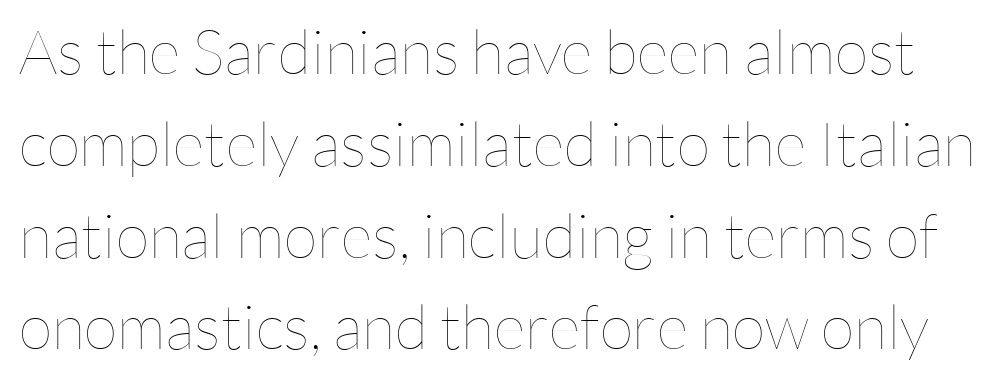
Q: Is the text bold? A: No.
Q: Is the text italic (slanted)? A: No, it is upright.
Q: Is the text underlined? A: No.
Q: Is the spacing between letters normal or unusually wide? A: Normal.
Q: Is the spacing between lines tight, normal or loose? A: Normal.
Q: Width (condensed, normal, or wide)? A: Normal.
Q: Stroke contrast? A: Low.
Q: x-height? A: Medium.
Q: Monospaced? A: No.
